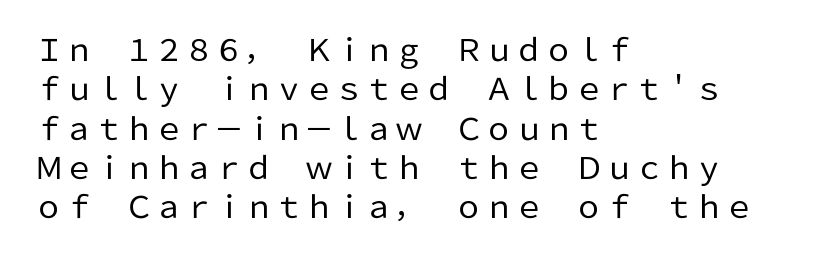
Is the stroke heavy? The answer is a plain regular-or-lighter. Does the copy run flush right? No — it runs flush left. Line spacing here is normal. The letters carry no serifs — their stems end cleanly without finishing strokes. The rendering keeps characters at their native spacing.
